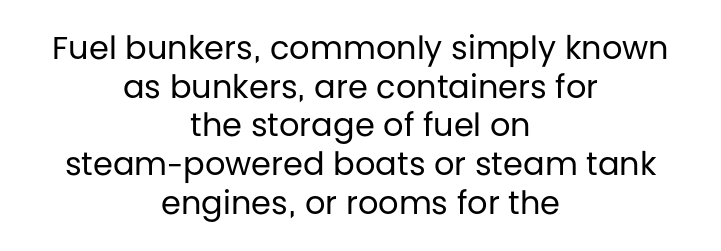
The image shows 32 px regular-weight sans-serif type, upright; set centered, line spacing 1.21x, normal letter spacing, not underlined; low stroke contrast and a large x-height.
